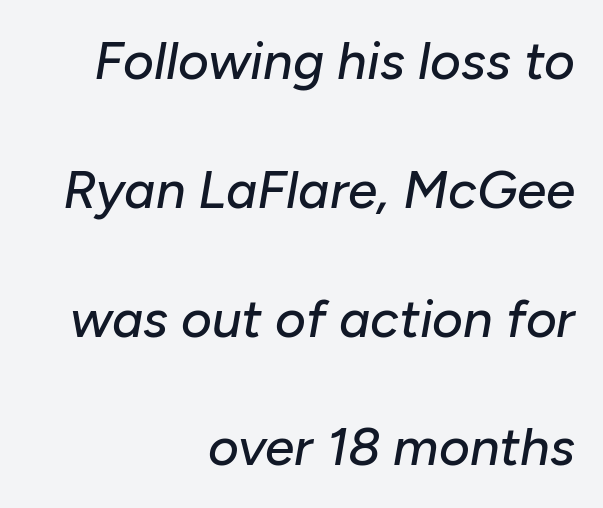
The image shows 53 px text type, italic (leaning right); set right-aligned, loose line spacing (2.43x), normal letter spacing, not underlined; low stroke contrast and a medium x-height.
